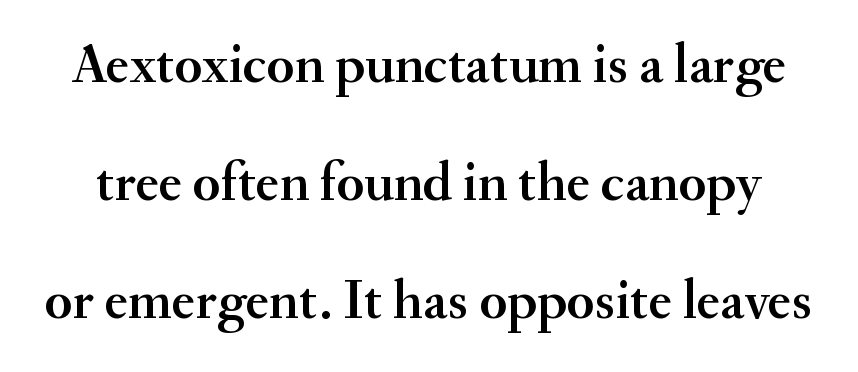
{"serif": "yes", "italic": "no", "width": "normal", "stroke_contrast": "medium", "x_height": "small", "monospaced": "no", "underline": "no", "line_spacing": "loose", "line_spacing_ratio": 2.11, "letter_spacing": "normal", "letter_spacing_em": 0.0, "glyph_px": 56}
